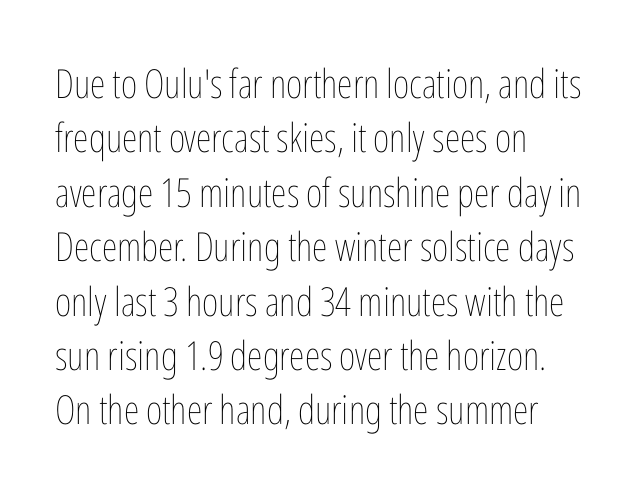
{"italic": "no", "bold": "no", "weight": "thin", "width": "condensed", "stroke_contrast": "low", "x_height": "medium", "monospaced": "no", "underline": "no", "align": "left", "line_spacing": "normal", "line_spacing_ratio": 1.36, "letter_spacing": "normal", "letter_spacing_em": 0.0, "glyph_px": 40}
